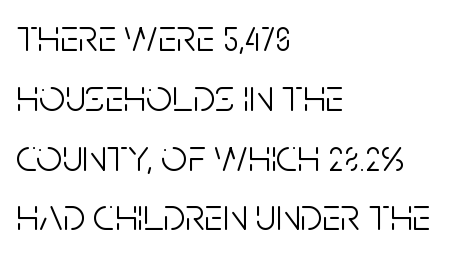
Q: Is the text bold? A: No.
Q: Is the text italic (slanted)? A: No, it is upright.
Q: Is the typeface a serif or a sans-serif typeface? A: Sans-serif.
Q: Is the text underlined? A: No.
Q: How is the paragraph aligned? A: Left-aligned.
Q: Is the spacing between letters normal or unusually wide? A: Normal.
Q: Is the spacing between lines tight, normal or loose? A: Normal.
Q: Width (condensed, normal, or wide)? A: Condensed.
Q: Stroke contrast? A: Low.
Q: x-height? A: Large.
Q: Monospaced? A: No.
